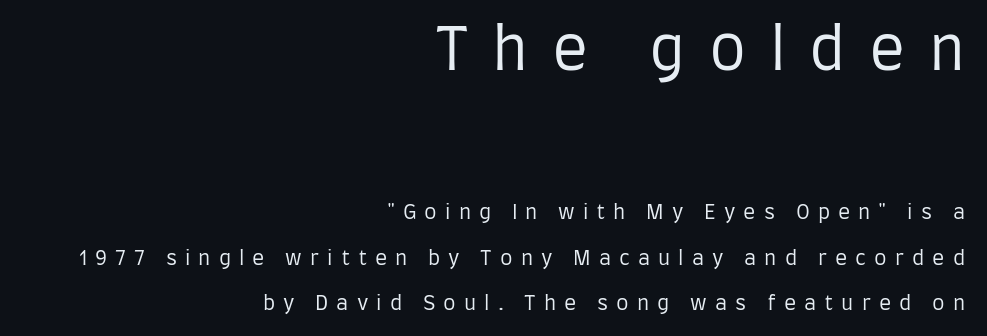
The image shows 59 px regular-weight, condensed sans-serif type, upright; set right-aligned, loose line spacing (2.27x), unusually wide letter spacing (+0.4 em), not underlined; the first (top) block is 2.95x larger; low stroke contrast and a large x-height.
